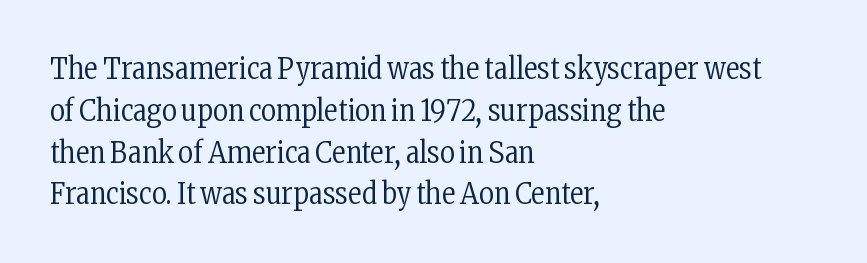
The image shows 29 px regular-weight, condensed serif type, upright; set left-aligned, normal line spacing (1.44x), normal letter spacing, not underlined; low stroke contrast and a medium x-height.
